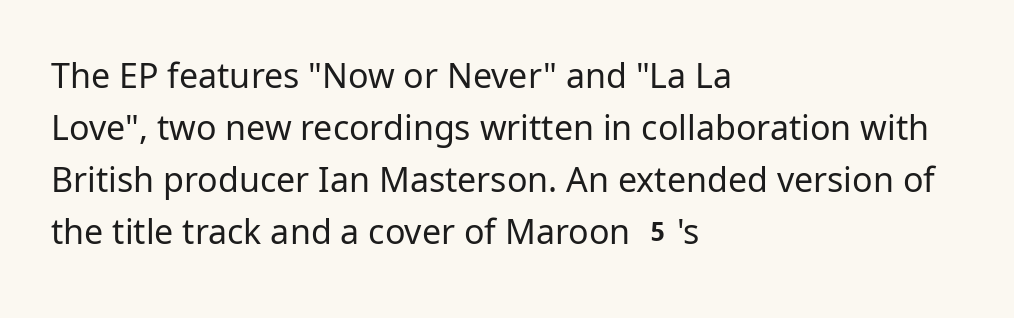
Q: Is the text bold? A: No.
Q: Is the text italic (slanted)? A: No, it is upright.
Q: Is the typeface a serif or a sans-serif typeface? A: Sans-serif.
Q: Is the text underlined? A: No.
Q: How is the paragraph aligned? A: Left-aligned.
Q: Is the spacing between letters normal or unusually wide? A: Normal.
Q: Is the spacing between lines tight, normal or loose? A: Normal.
Q: Width (condensed, normal, or wide)? A: Normal.
Q: Stroke contrast? A: Low.
Q: x-height? A: Medium.
Q: Monospaced? A: No.
